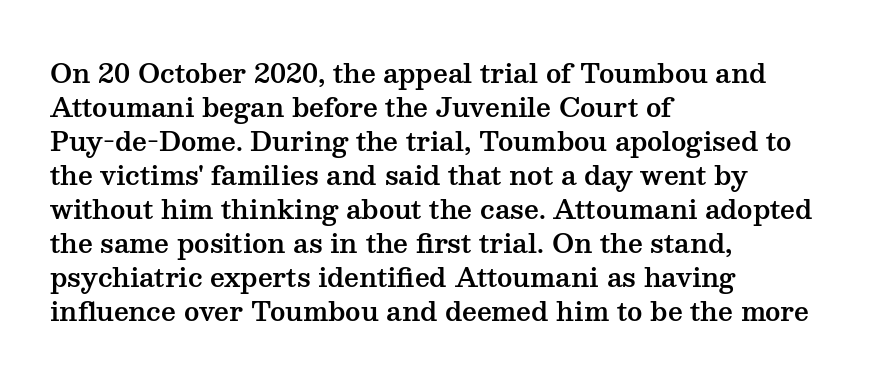
The image shows 26 px text type, upright; set left-aligned, normal line spacing (1.31x), normal letter spacing, not underlined.
